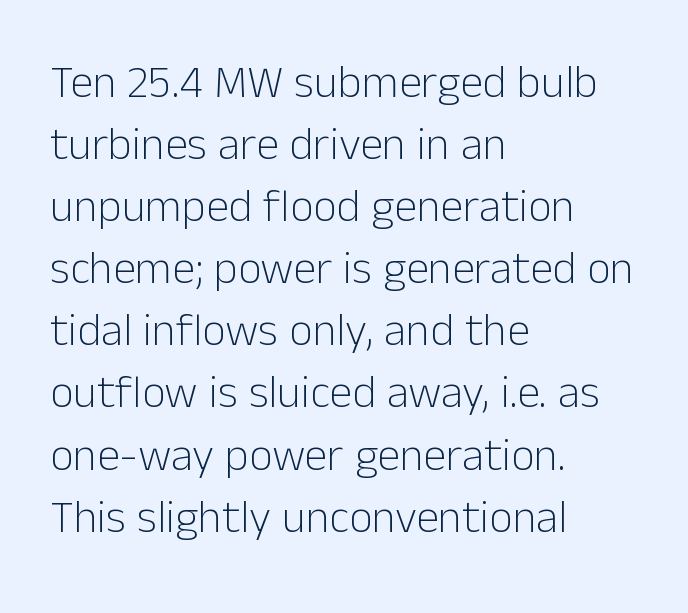
{"serif": "no", "italic": "no", "bold": "no", "weight": "light", "width": "normal", "stroke_contrast": "low", "x_height": "medium", "monospaced": "no", "underline": "no", "align": "left", "line_spacing": "normal", "line_spacing_ratio": 1.35, "letter_spacing": "normal", "letter_spacing_em": 0.0, "glyph_px": 46}
